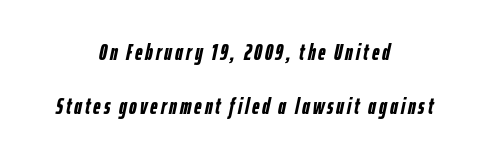
Strokes here are thick enough to call this a true bold. The rag falls on both sides of this text block equally. The typography opts for an oblique posture over an upright one. The designer dialed line spacing up above the default.
